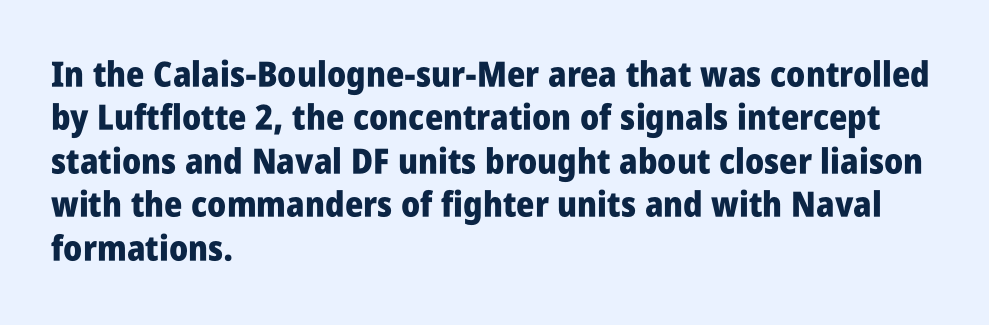
{"serif": "no", "italic": "no", "bold": "yes", "weight": "heavy", "width": "condensed", "stroke_contrast": "low", "x_height": "large", "monospaced": "no", "underline": "no", "align": "left", "line_spacing_ratio": 1.24, "letter_spacing": "normal", "letter_spacing_em": 0.0, "glyph_px": 35}
